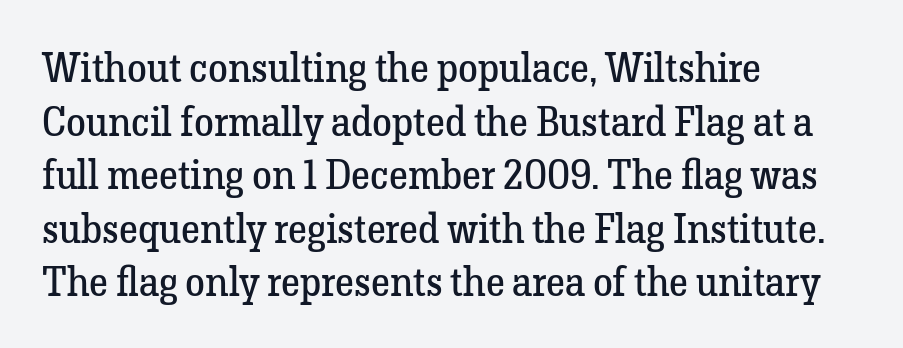
Q: Is the text bold? A: No.
Q: Is the text italic (slanted)? A: No, it is upright.
Q: Is the typeface a serif or a sans-serif typeface? A: Serif.
Q: Is the text underlined? A: No.
Q: How is the paragraph aligned? A: Left-aligned.
Q: Is the spacing between letters normal or unusually wide? A: Normal.
Q: Is the spacing between lines tight, normal or loose? A: Normal.
Q: Width (condensed, normal, or wide)? A: Normal.
Q: Stroke contrast? A: Low.
Q: x-height? A: Medium.
Q: Monospaced? A: No.
